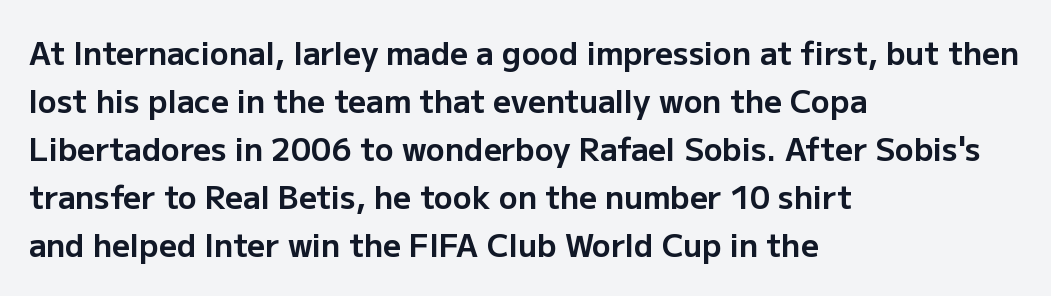
Q: Is the text bold? A: Yes.
Q: Is the text italic (slanted)? A: No, it is upright.
Q: Is the typeface a serif or a sans-serif typeface? A: Sans-serif.
Q: Is the text underlined? A: No.
Q: How is the paragraph aligned? A: Left-aligned.
Q: Is the spacing between letters normal or unusually wide? A: Normal.
Q: Is the spacing between lines tight, normal or loose? A: Normal.
Q: Width (condensed, normal, or wide)? A: Normal.
Q: Stroke contrast? A: Low.
Q: x-height? A: Medium.
Q: Monospaced? A: No.
